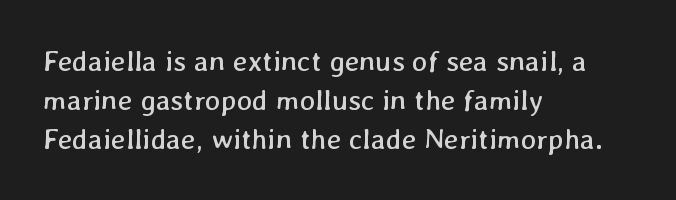
Q: Is the text bold? A: No.
Q: Is the text underlined? A: No.
Q: How is the paragraph aligned? A: Left-aligned.
Q: Is the spacing between letters normal or unusually wide? A: Normal.
Q: Is the spacing between lines tight, normal or loose? A: Normal.
Q: Width (condensed, normal, or wide)? A: Normal.
Q: Stroke contrast? A: Low.
Q: x-height? A: Medium.
Q: Monospaced? A: No.
